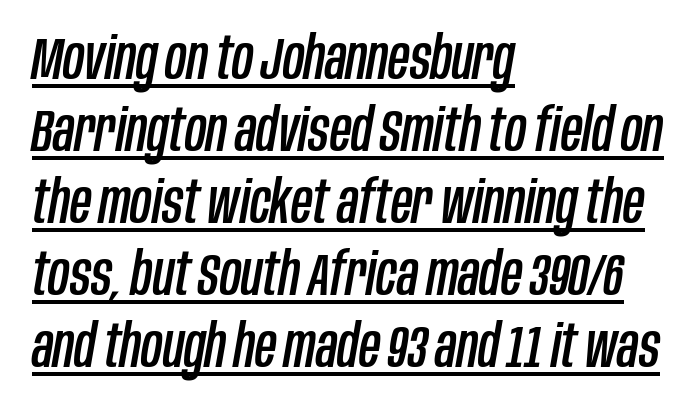
Horizontal alignment here is leftward, the default for most running prose. The line texture is even and compact thanks to regular tracking. Looking at the ascenders, they clearly lean. Character widths vary here, with narrow letters taking less room than wide ones. Looks like someone drew a line under every word here.
